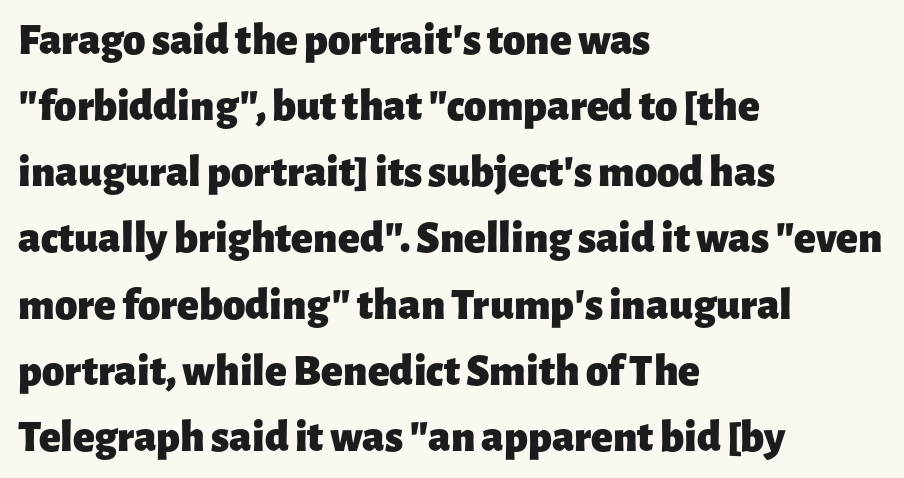
{"serif": "no", "italic": "no", "bold": "yes", "weight": "heavy", "width": "normal", "stroke_contrast": "low", "x_height": "medium", "monospaced": "no", "underline": "no", "align": "left", "line_spacing": "normal", "line_spacing_ratio": 1.47, "letter_spacing": "normal", "letter_spacing_em": 0.0, "glyph_px": 45}
